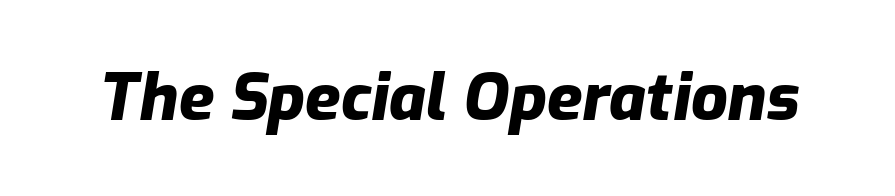
The image shows 65 px heavy type, italic (leaning right); set normal letter spacing, not underlined; low stroke contrast and a medium x-height.
